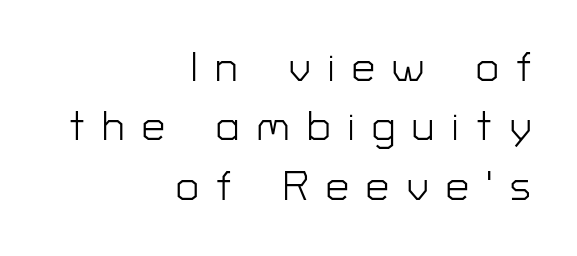
Q: Is the text bold? A: No.
Q: Is the text italic (slanted)? A: No, it is upright.
Q: Is the typeface a serif or a sans-serif typeface? A: Sans-serif.
Q: Is the text underlined? A: No.
Q: How is the paragraph aligned? A: Right-aligned.
Q: Is the spacing between letters normal or unusually wide? A: Unusually wide.
Q: Is the spacing between lines tight, normal or loose? A: Normal.
Q: Width (condensed, normal, or wide)? A: Normal.
Q: Stroke contrast? A: Low.
Q: x-height? A: Medium.
Q: Monospaced? A: No.
